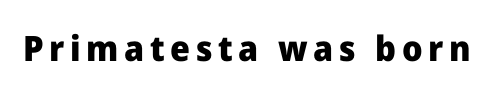
The letters are bold, with thick, heavy strokes. The font's upright variant was chosen for this text. Looks like regular typesetting: each glyph gets only the width it needs. The glyphs in this specimen are sans serif. Descenders are the only things crossing below the line.
